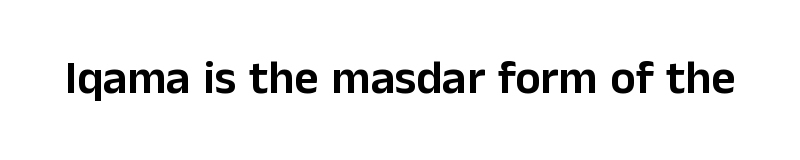
Q: Is the text italic (slanted)? A: No, it is upright.
Q: Is the typeface a serif or a sans-serif typeface? A: Sans-serif.
Q: Is the text underlined? A: No.
Q: Is the spacing between letters normal or unusually wide? A: Normal.
Q: Width (condensed, normal, or wide)? A: Normal.
Q: Stroke contrast? A: Low.
Q: x-height? A: Medium.
Q: Monospaced? A: No.
